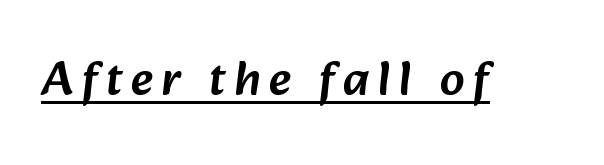
The image shows 49 px sans-serif type; set underlined; low stroke contrast and a medium x-height.
